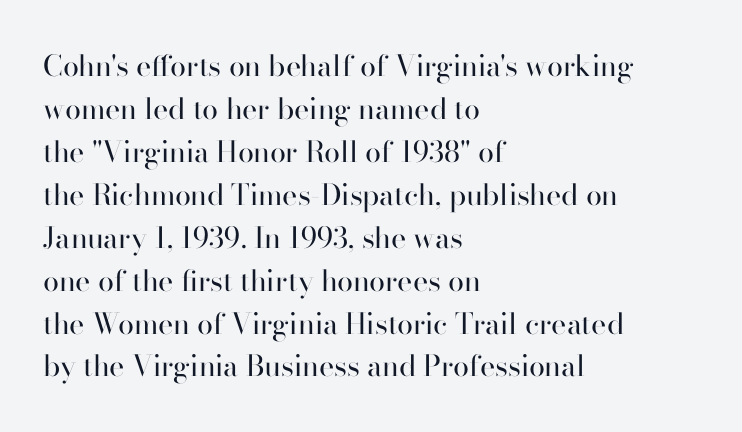
The characters are drawn with everyday or finer stroke widths. The lettering holds an erect, upright posture throughout. Quick note: interline space is typical. Only glyphs here, with clear space below each row.
